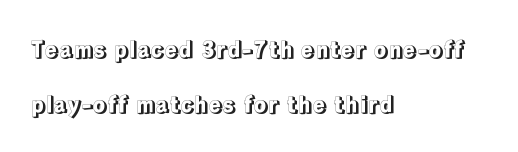
Q: Is the text italic (slanted)? A: No, it is upright.
Q: Is the text underlined? A: No.
Q: How is the paragraph aligned? A: Left-aligned.
Q: Is the spacing between letters normal or unusually wide? A: Normal.
Q: Is the spacing between lines tight, normal or loose? A: Loose.
